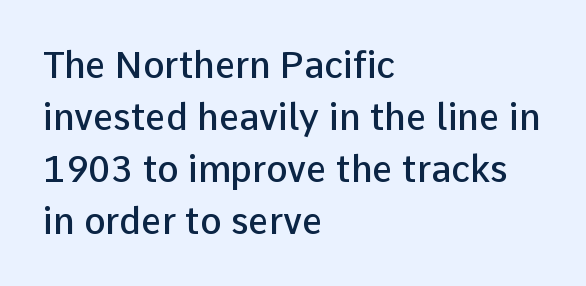
The image shows 36 px semibold sans-serif type, upright; set left-aligned, normal line spacing (1.44x), normal letter spacing, not underlined; low stroke contrast and a medium x-height.
